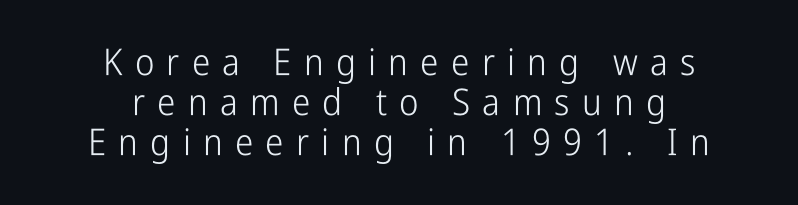
The image shows 37 px light, condensed sans-serif type, upright; set centered, tight line spacing (1.08x), unusually wide letter spacing (+0.33 em), not underlined; low stroke contrast and a medium x-height.
